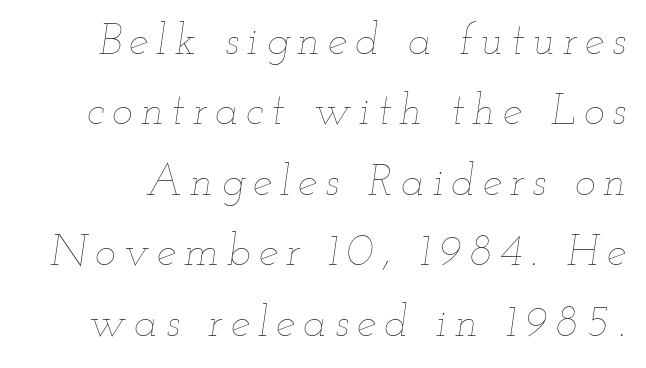
Q: Is the text bold? A: No.
Q: Is the text italic (slanted)? A: Yes, it leans right by about 12 degrees.
Q: Is the text underlined? A: No.
Q: Is the spacing between lines tight, normal or loose? A: Normal.
Q: Width (condensed, normal, or wide)? A: Wide.
Q: Stroke contrast? A: Low.
Q: x-height? A: Small.
Q: Monospaced? A: No.
